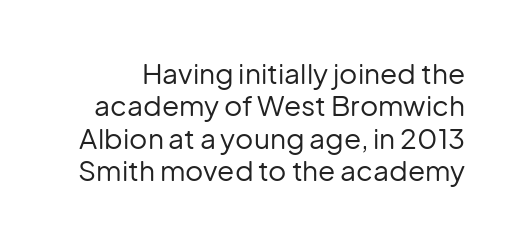
The image shows 28 px regular-weight sans-serif type, upright; set line spacing 1.16x, normal letter spacing, not underlined; low stroke contrast and a medium x-height.
